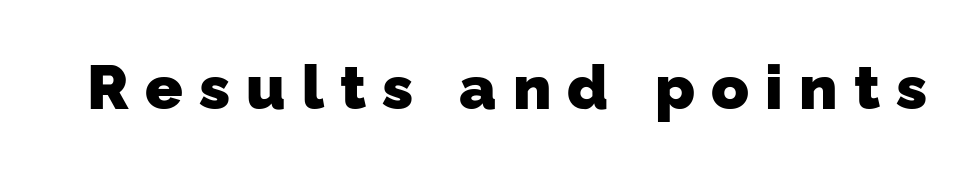
The image shows 62 px heavy sans-serif type; set unusually wide letter spacing (+0.26 em), not underlined; low stroke contrast and a medium x-height.
